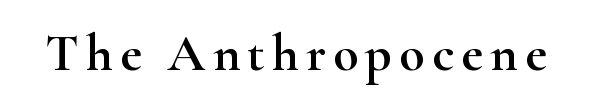
Has an underline been added? It has not. This is roman type, the default non-slanted kind. Classification — serif. A typesetter would call this proportional, since set widths differ per character.
